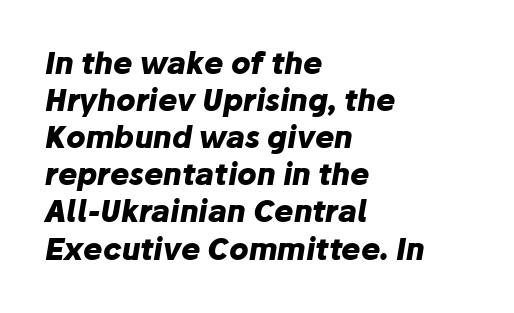
Plain, unruled lines of type. Proportional: the letters do not fall into vertical columns. A full-strength bold gives these letters their thick strokes. The block of text has a typical density, with ordinary space between rows. Would a proofreader flag this as italicized? Yes.
